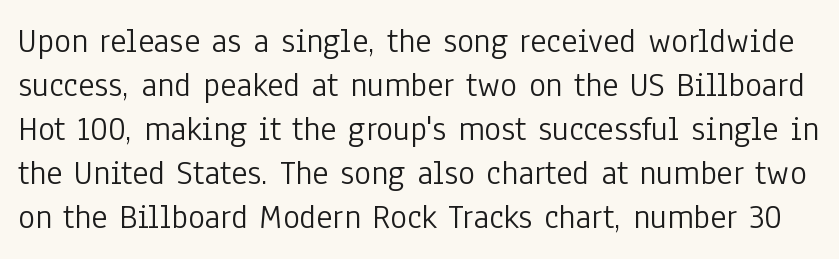
Words appear dense and cohesive because spacing is normal. Each row of text sits above clean, open space. Compared with a typical body face, this is equally light or lighter still. No feet cap the strokes, marking this as sans-serif type. These lines are rendered in a variable-pitch font. If you measured baseline to baseline, you'd find a middling distance.
